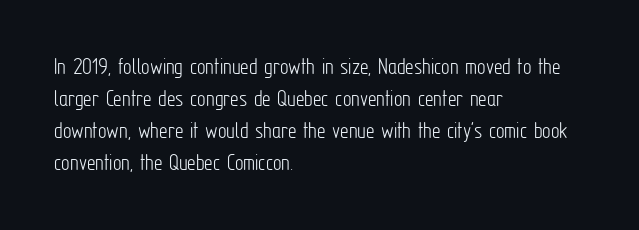
The strip under each line holds only bare page. You could call the tracking neutral — neither tight nor loose. Where is the straight margin? On the left. Upright lettering throughout. The weight tops out at a normal text grade.
